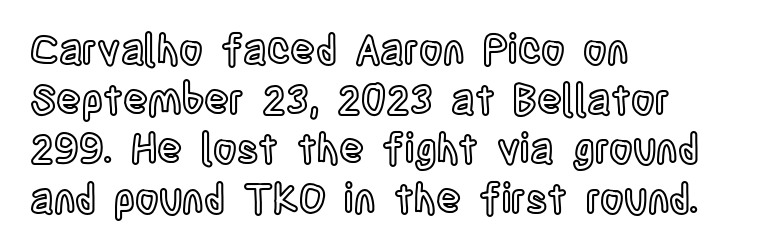
{"italic": "no", "width": "condensed", "x_height": "large", "monospaced": "no", "underline": "no", "align": "left", "line_spacing_ratio": 1.21, "letter_spacing": "normal", "letter_spacing_em": 0.0, "glyph_px": 41}
